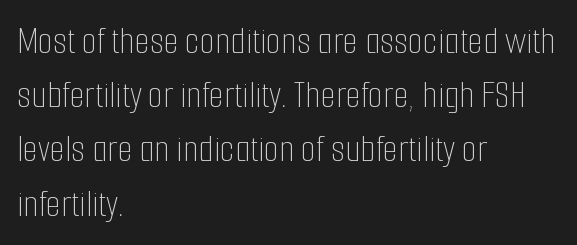
The image shows 39 px thin, condensed type, upright; set left-aligned, normal line spacing (1.39x), normal letter spacing, not underlined; low stroke contrast and a medium x-height.
